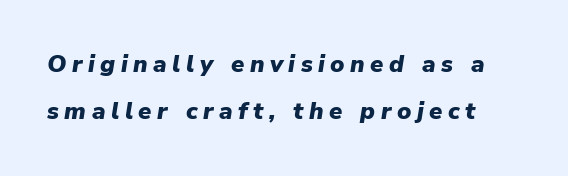
Loosely led — the rows are spread out. Every character sits at an angle, as italics do. The string is rendered with underlining switched off. The passage shown has open, widely tracked lettering throughout.
